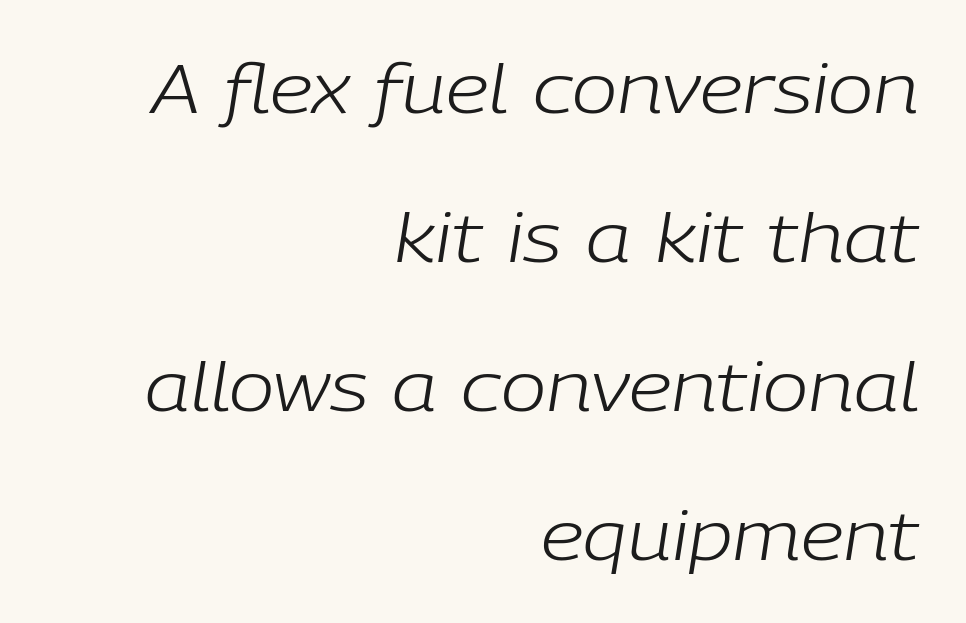
The image shows 68 px light type, italic (leaning right); set right-aligned, loose line spacing (2.19x), normal letter spacing, not underlined; low stroke contrast and a medium x-height.
